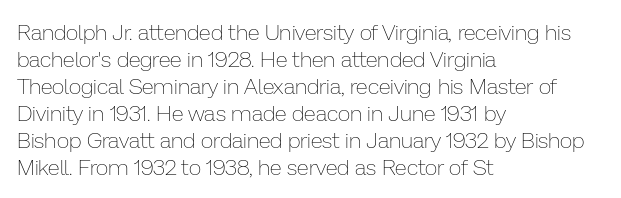
{"italic": "no", "bold": "no", "underline": "no", "align": "left", "line_spacing_ratio": 1.23, "letter_spacing": "normal", "letter_spacing_em": 0.0, "glyph_px": 22}
